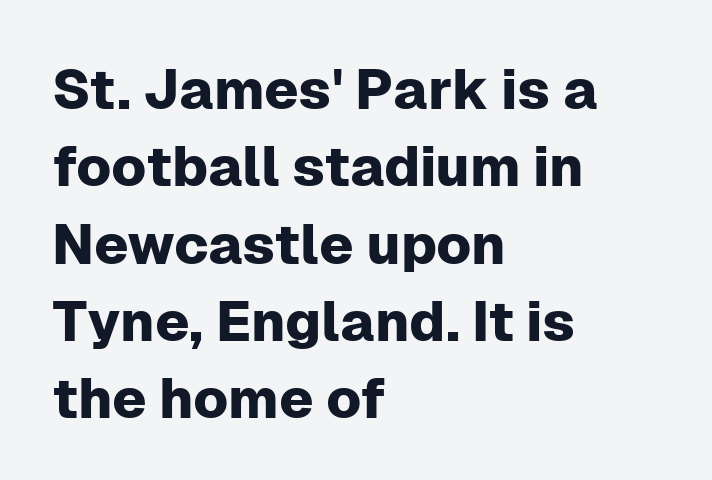
What kind of face is this? One without serifs — a sans. Visually the block forms a straight wall on the left and a jagged coastline on the right. This sample keeps an unexceptional amount of space between lines. The foot of each line stays bare and open. These lines keep a tight, regular rhythm from letter to letter.
